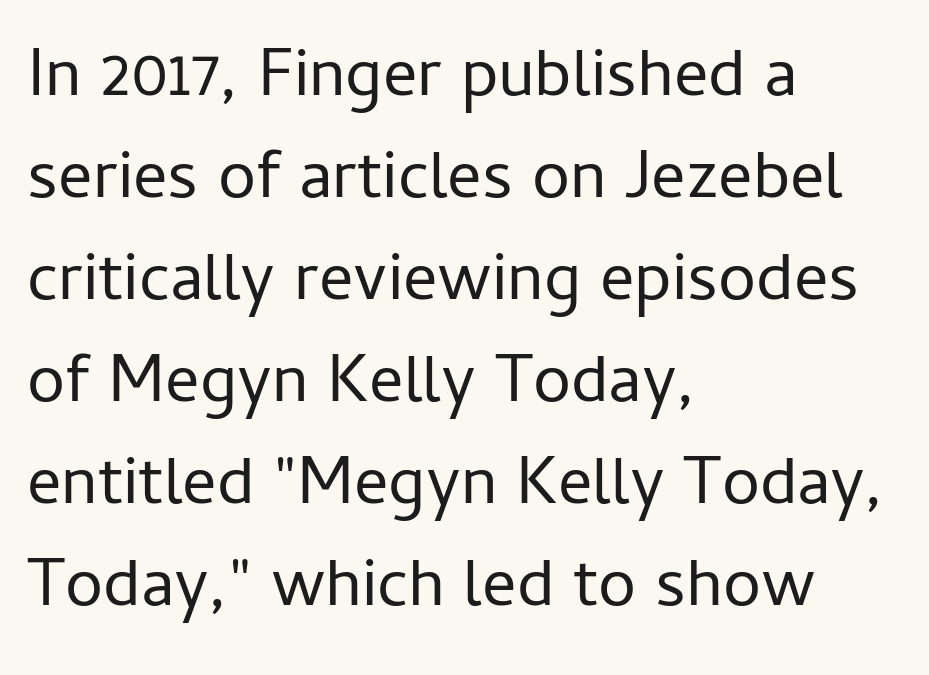
{"serif": "no", "italic": "no", "bold": "no", "weight": "regular", "width": "normal", "stroke_contrast": "low", "x_height": "medium", "monospaced": "no", "underline": "no", "align": "left", "line_spacing": "normal", "line_spacing_ratio": 1.5, "letter_spacing": "normal", "letter_spacing_em": 0.0, "glyph_px": 68}
